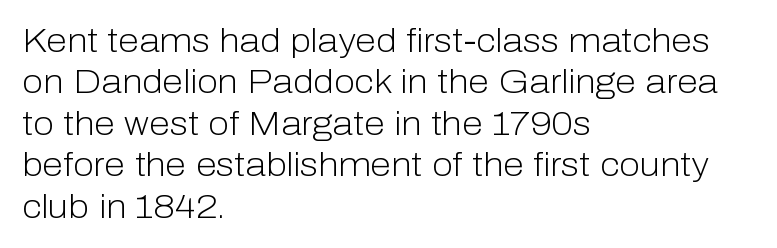
Q: Is the text bold? A: No.
Q: Is the text italic (slanted)? A: No, it is upright.
Q: Is the typeface a serif or a sans-serif typeface? A: Sans-serif.
Q: Is the text underlined? A: No.
Q: How is the paragraph aligned? A: Left-aligned.
Q: Is the spacing between letters normal or unusually wide? A: Normal.
Q: Width (condensed, normal, or wide)? A: Normal.
Q: Stroke contrast? A: Low.
Q: x-height? A: Medium.
Q: Monospaced? A: No.
